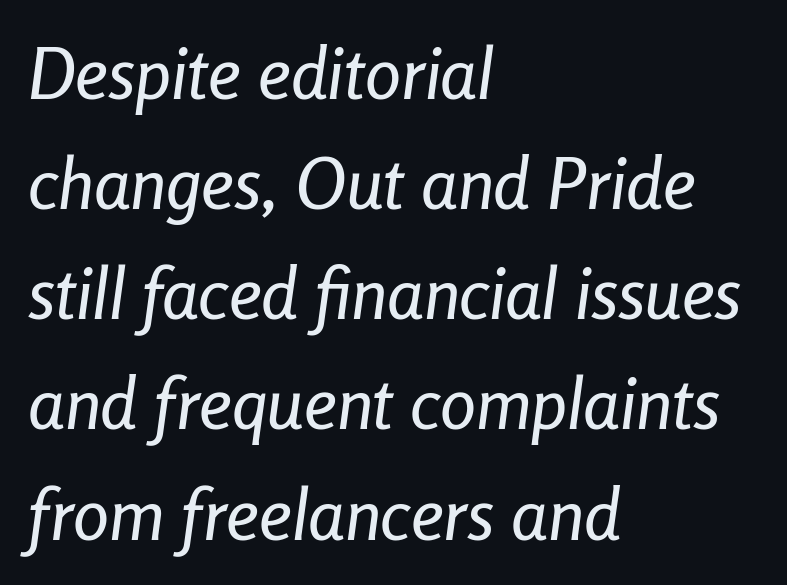
These lines were composed using italics. Only glyphs here, with clear space below each row. How are the letters spaced? Ordinarily, with no added tracking. Compared with a centered layout, this one pins lines to the left instead.
